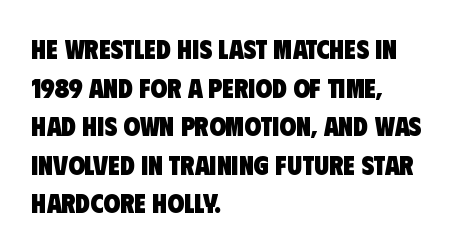
Evenly set lines give the paragraph a standard silhouette. Notice how thick the strokes are: this is what a full bold looks like. Where is the straight margin? On the left. The horizontal fit of the characters is conventional and even.
